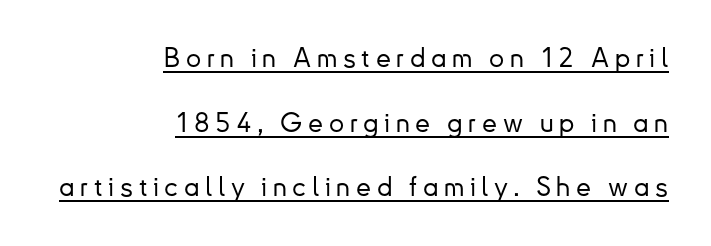
{"italic": "no", "underline": "yes", "align": "right", "line_spacing": "loose", "line_spacing_ratio": 2.39, "letter_spacing": "wide", "letter_spacing_em": 0.21, "glyph_px": 27}
